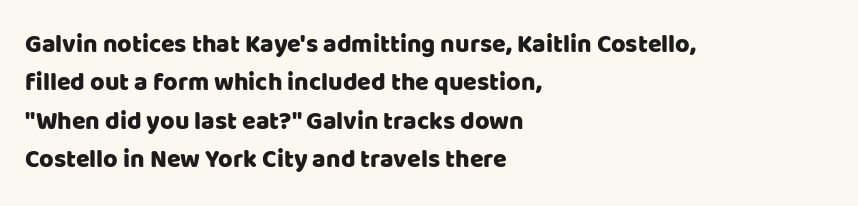
These lines stack with their left ends in a neat column. This is the regular roman posture of the typeface. Leading matches the norm, producing a regular column. No extra tracking has been applied to these lines. Type without underlining.
